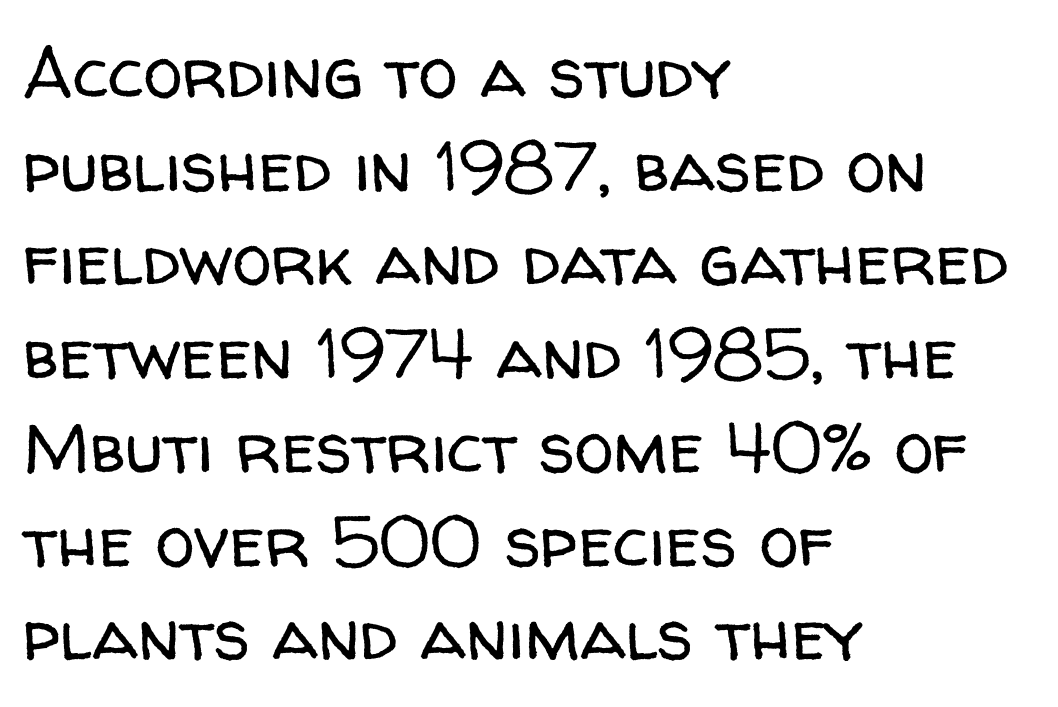
{"serif": "no", "italic": "no", "bold": "no", "weight": "regular", "width": "normal", "stroke_contrast": "low", "x_height": "medium", "monospaced": "no", "underline": "no", "align": "left", "line_spacing": "normal", "line_spacing_ratio": 1.32, "letter_spacing": "normal", "letter_spacing_em": 0.0, "glyph_px": 71}
